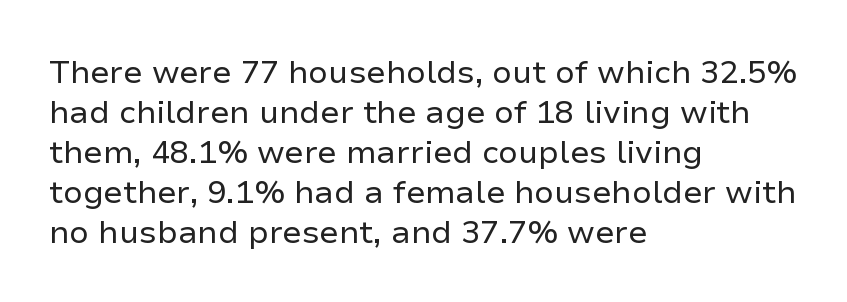
The image shows 32 px regular-weight sans-serif type, upright; set left-aligned, normal line spacing (1.25x), normal letter spacing, not underlined; low stroke contrast and a medium x-height.
